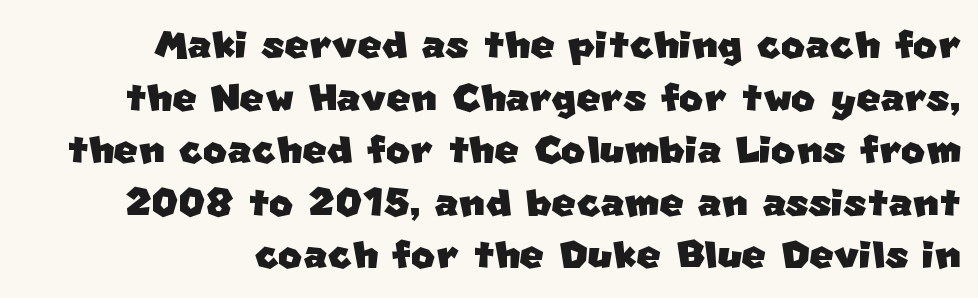
Compared with typical body copy, the letter spacing here is the same. The leading is snug, giving the passage a crowded texture. A typesetter would call this proportional, since set widths differ per character. The space directly below the letters is spotless. Does the type have serifs? No, each stem ends abruptly.
